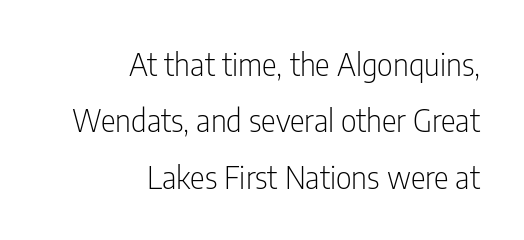
The image shows 31 px light, condensed sans-serif type, upright; set right-aligned, line spacing 1.82x, normal letter spacing, not underlined; low stroke contrast and a medium x-height.
